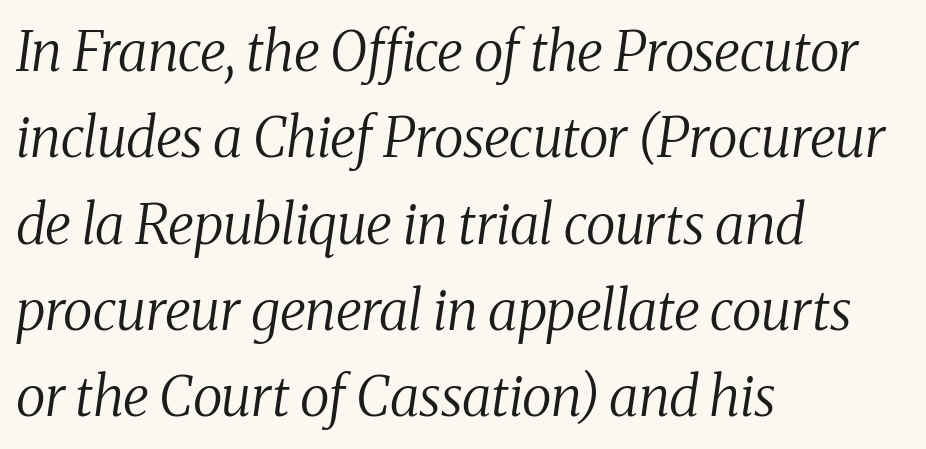
Heft: none added — not bold. The type is set solid horizontally, with unmodified tracking. The leading is moderate, giving the passage an even texture. The face used here has a pronounced slope to its letters.
